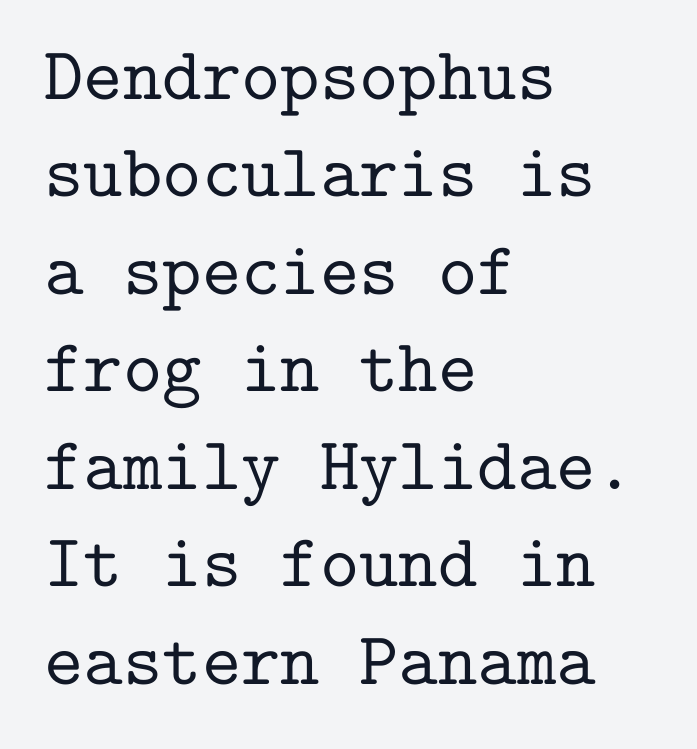
Q: Is the text italic (slanted)? A: No, it is upright.
Q: Is the typeface a serif or a sans-serif typeface? A: Serif.
Q: Is the text underlined? A: No.
Q: How is the paragraph aligned? A: Left-aligned.
Q: Is the spacing between letters normal or unusually wide? A: Normal.
Q: Is the spacing between lines tight, normal or loose? A: Normal.
Q: Width (condensed, normal, or wide)? A: Normal.
Q: Stroke contrast? A: Low.
Q: x-height? A: Medium.
Q: Monospaced? A: Yes.
